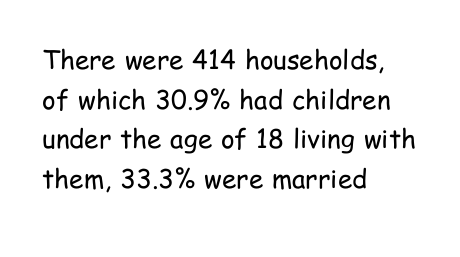
Q: Is the text bold? A: No.
Q: Is the text italic (slanted)? A: No, it is upright.
Q: Is the text underlined? A: No.
Q: How is the paragraph aligned? A: Left-aligned.
Q: Is the spacing between letters normal or unusually wide? A: Normal.
Q: Is the spacing between lines tight, normal or loose? A: Normal.
